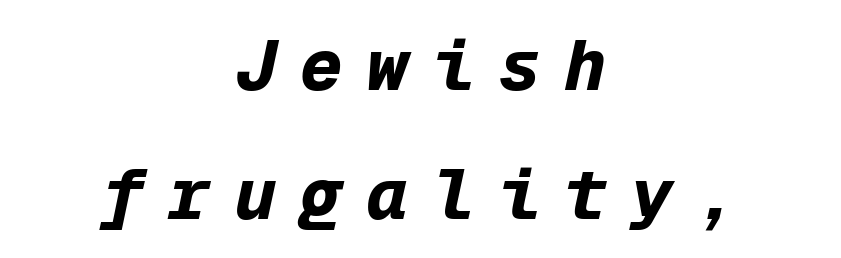
The zone under the glyphs is completely vacant. The paragraph has two soft edges and a firm central axis. Does the lettering tilt? It does — this is italic. The passage shown is typed in a monospace face where columns stay perfectly aligned. These lines carry a lot of weight — the face is fully bold.
